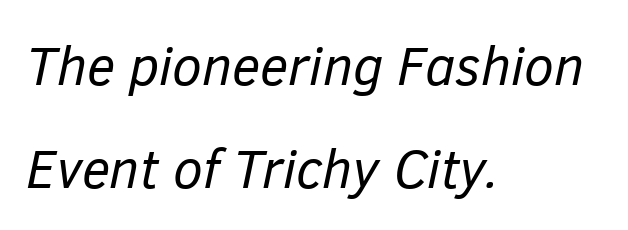
{"italic": "yes", "lean": "right", "slant_degrees": 12, "bold": "no", "weight": "regular", "width": "normal", "stroke_contrast": "low", "x_height": "medium", "monospaced": "no", "underline": "no", "align": "left", "line_spacing": "loose", "line_spacing_ratio": 1.91, "letter_spacing": "normal", "letter_spacing_em": 0.0, "glyph_px": 54}
